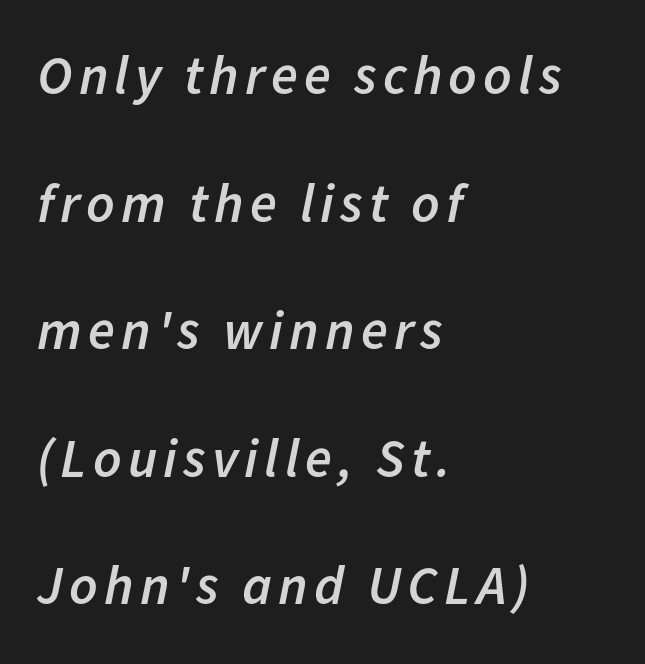
The face used here is proportionally spaced, like ordinary book or web type. The sample has been set in demibold, a notch under bold. Is there much room between lines? Yes — plenty of vertical air separates them. The glyphs look as if they've been sheared to an angle.
